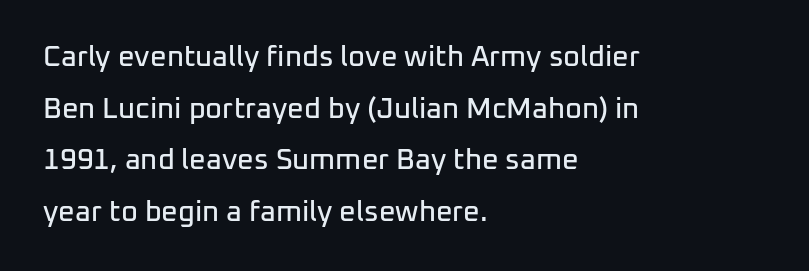
The space beneath each line is pristine and unruled. A sans-serif font was chosen for this passage. Is the letter spacing exaggerated? No — it looks like the ordinary default. Is this a fixed-width face? No — the glyphs have proportional, varying widths.
